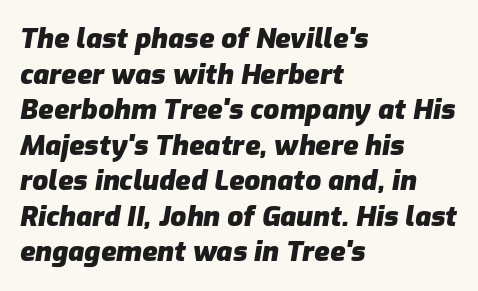
Leftover space on each line is placed entirely after the last word. The tracking reads as untouched default to a designer's eye. The font's italic variant was chosen for this text. Anything drawn beneath the words? Only blank space. Reading down the column, the eye jumps a familiar distance to each next line.
